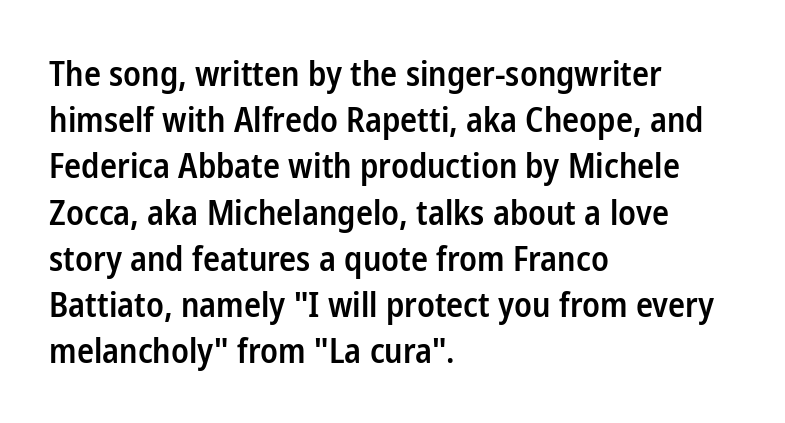
These lines are rendered in a variable-pitch font. In terms of letterform style, serifs are entirely absent. Left-aligned paragraph, ragged on the right. Just letters on the line, the space beneath them empty. The designer left line spacing at the default.
